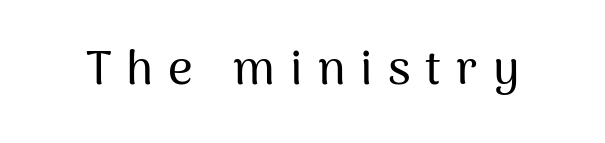
Honestly, there is no underline to notice here at all. Proportional: the letters do not fall into vertical columns. Stroke terminals: plain, sans-serif. The lettering stays uniformly vertical, giving the passage a roman look.
